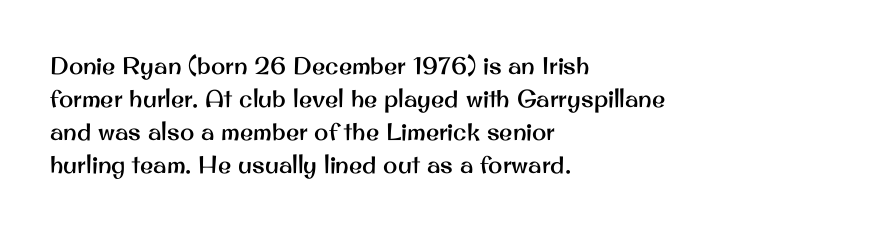
{"italic": "no", "underline": "no", "align": "left", "line_spacing": "normal", "line_spacing_ratio": 1.38, "letter_spacing": "normal", "letter_spacing_em": 0.0, "glyph_px": 24}
